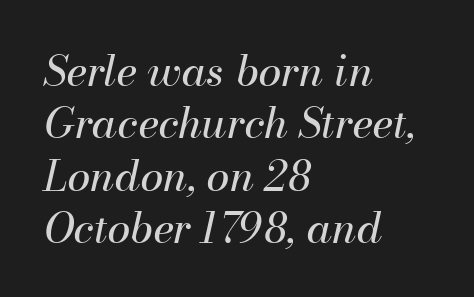
{"italic": "yes", "lean": "right", "slant_degrees": 13, "bold": "no", "weight": "regular", "width": "normal", "stroke_contrast": "medium", "x_height": "small", "monospaced": "no", "underline": "no", "align": "left", "line_spacing": "normal", "line_spacing_ratio": 1.25, "letter_spacing": "normal", "letter_spacing_em": 0.0, "glyph_px": 42}
